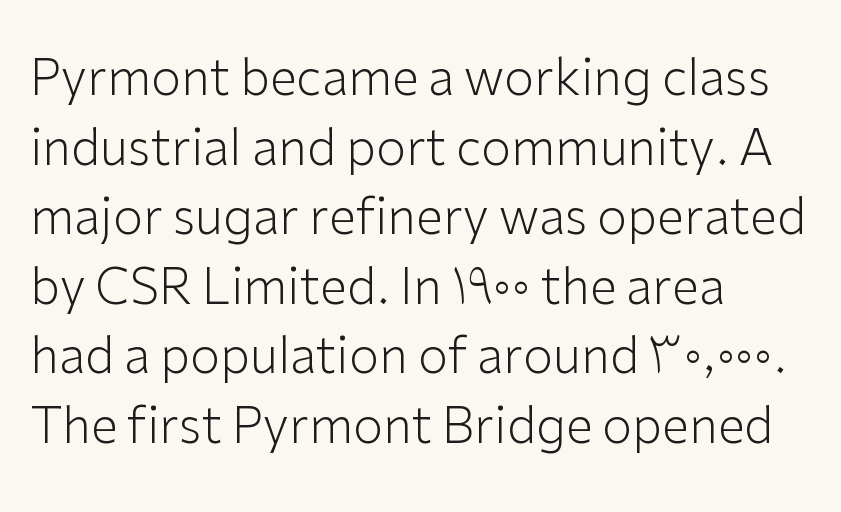
The image shows 49 px light sans-serif type, upright; set left-aligned, normal line spacing (1.42x), normal letter spacing, not underlined; low stroke contrast and a medium x-height.
